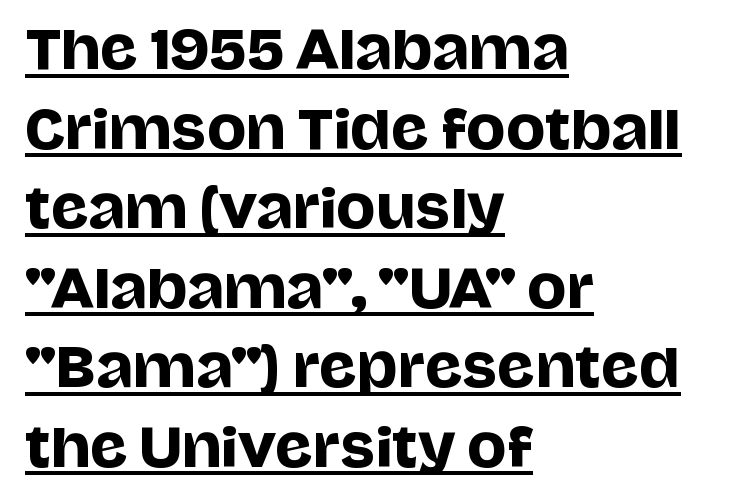
The image shows 52 px sans-serif type, upright; set left-aligned, normal line spacing (1.53x), normal letter spacing, underlined; low stroke contrast and a large x-height.
